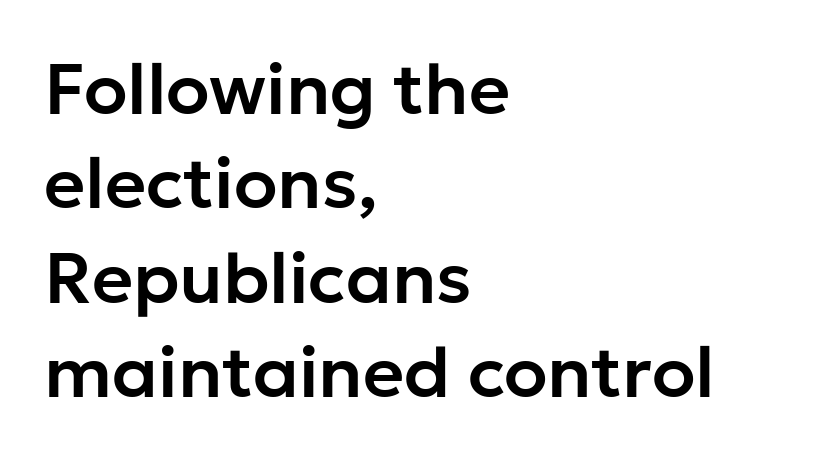
This sample has the flowing, uneven cadence of proportional lettering. Caption: standard tracking, unaltered. Left-aligned paragraph, ragged on the right. In terms of posture, this sample is upright. Reading down the column, the eye jumps a familiar distance to each next line. The glyphs are unaccompanied by any horizontal stroke below them.
